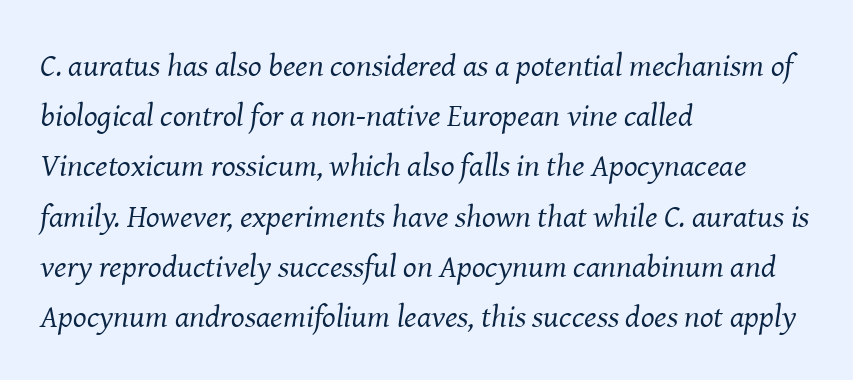
{"serif": "yes", "italic": "yes", "lean": "right", "slant_degrees": 8, "bold": "no", "weight": "regular", "width": "normal", "stroke_contrast": "medium", "x_height": "medium", "monospaced": "no", "underline": "no", "align": "left", "line_spacing": "normal", "line_spacing_ratio": 1.57, "letter_spacing": "normal", "letter_spacing_em": 0.0, "glyph_px": 32}
